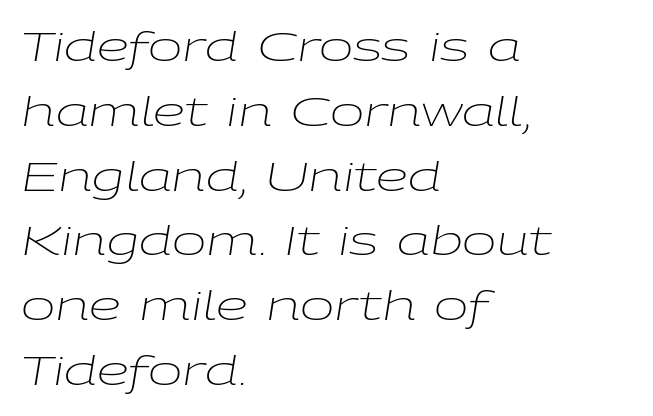
The image shows 41 px light, wide type, italic (leaning right); set left-aligned, normal line spacing (1.58x), normal letter spacing, not underlined; low stroke contrast and a medium x-height.
